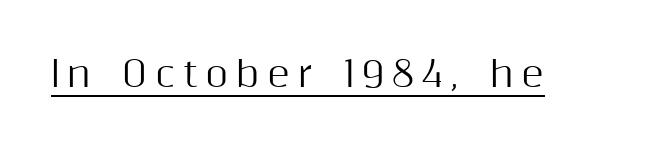
{"serif": "no", "italic": "no", "width": "normal", "stroke_contrast": "medium", "x_height": "medium", "monospaced": "no", "underline": "yes", "letter_spacing": "wide", "letter_spacing_em": 0.22, "glyph_px": 35}
